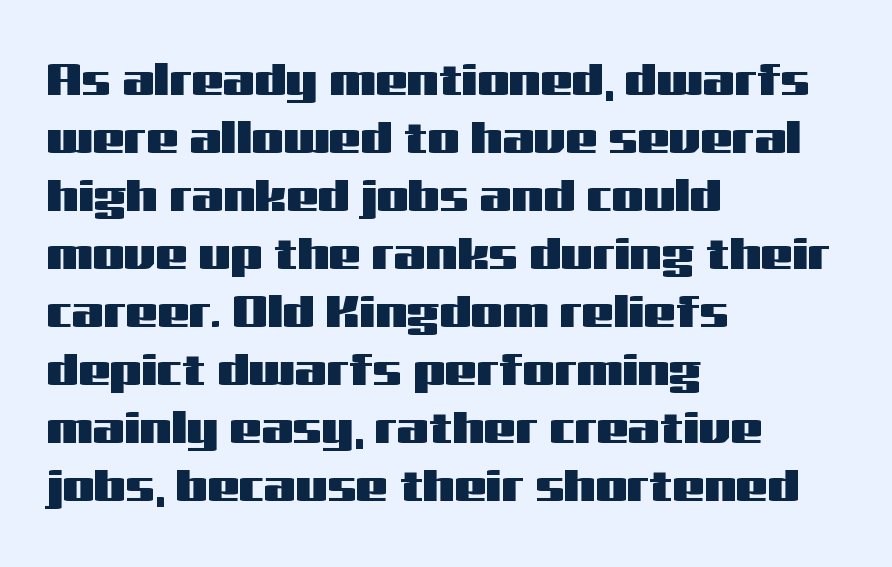
This sample is left-justified, so line endings fall wherever the words run out. Regarding leading, the lines here are spaced in the standard way. A typesetter would call this zero additional tracking. Do the letters lean? They stand straight. Each row of text sits above clean, open space. The letters carry no serifs — their stems end cleanly without finishing strokes.
